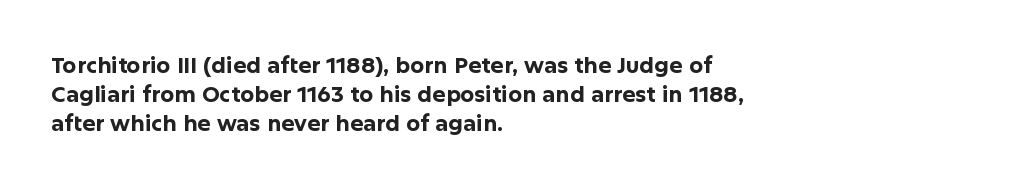
Q: Is the text bold? A: Yes.
Q: Is the text italic (slanted)? A: No, it is upright.
Q: Is the text underlined? A: No.
Q: How is the paragraph aligned? A: Left-aligned.
Q: Is the spacing between letters normal or unusually wide? A: Normal.
Q: Is the spacing between lines tight, normal or loose? A: Normal.
